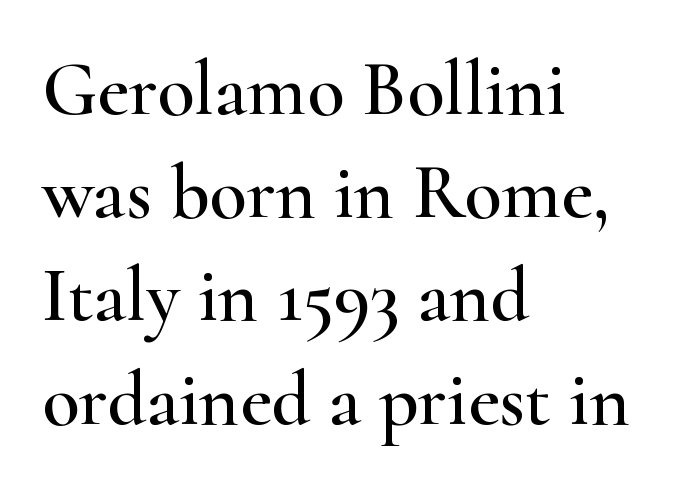
The image shows 77 px wide serif type, upright; set left-aligned, normal line spacing (1.34x), normal letter spacing, not underlined; high stroke contrast and a small x-height.
